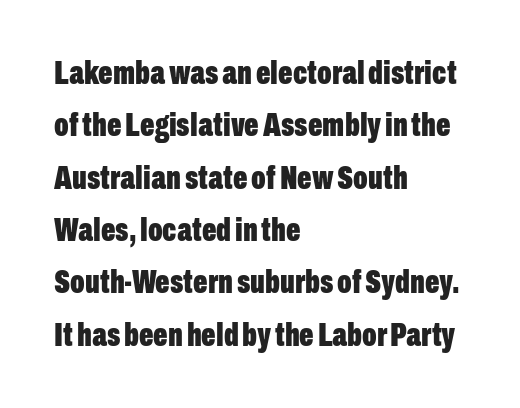
The image shows 34 px bold, condensed sans-serif type, upright; set left-aligned, normal line spacing (1.54x), normal letter spacing, not underlined; low stroke contrast and a medium x-height.
